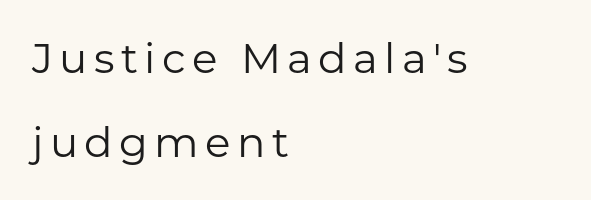
Q: Is the text bold? A: No.
Q: Is the text italic (slanted)? A: No, it is upright.
Q: Is the typeface a serif or a sans-serif typeface? A: Sans-serif.
Q: Is the text underlined? A: No.
Q: How is the paragraph aligned? A: Left-aligned.
Q: Is the spacing between lines tight, normal or loose? A: Loose.
Q: Width (condensed, normal, or wide)? A: Normal.
Q: Stroke contrast? A: Low.
Q: x-height? A: Medium.
Q: Monospaced? A: No.
